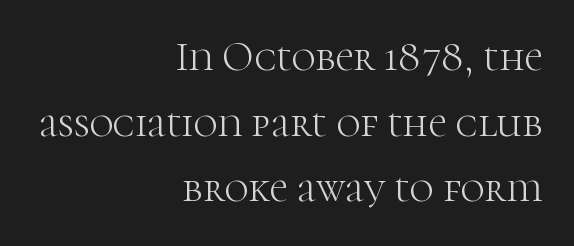
Is this a heavy cut? Hardly; it is regular or lighter. The strip under each line holds only bare page. The text block is weighted toward the right margin, trailing off unevenly leftward. Little horizontal feet cap the strokes, marking this as serif type.
